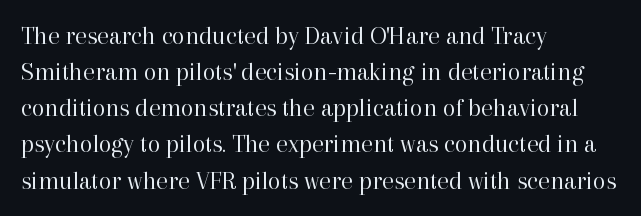
Q: Is the text bold? A: No.
Q: Is the text italic (slanted)? A: No, it is upright.
Q: Is the text underlined? A: No.
Q: How is the paragraph aligned? A: Left-aligned.
Q: Is the spacing between letters normal or unusually wide? A: Normal.
Q: Is the spacing between lines tight, normal or loose? A: Normal.
